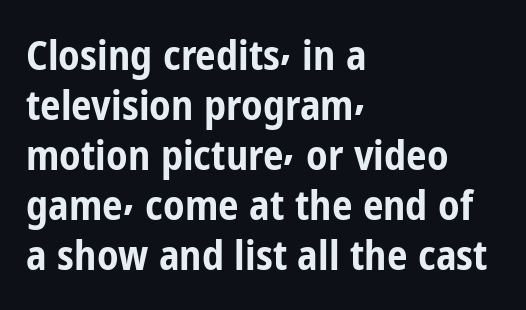
{"serif": "no", "italic": "no", "bold": "yes", "weight": "bold", "width": "condensed", "stroke_contrast": "low", "x_height": "medium", "monospaced": "no", "underline": "no", "align": "left", "line_spacing_ratio": 1.22, "letter_spacing": "normal", "letter_spacing_em": 0.0, "glyph_px": 41}
